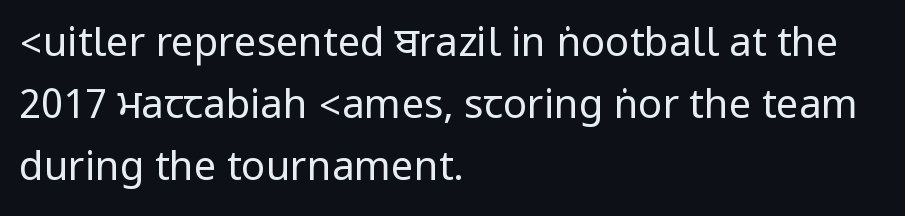
Q: Is the text bold? A: No.
Q: Is the text italic (slanted)? A: No, it is upright.
Q: Is the typeface a serif or a sans-serif typeface? A: Sans-serif.
Q: Is the text underlined? A: No.
Q: How is the paragraph aligned? A: Left-aligned.
Q: Is the spacing between letters normal or unusually wide? A: Normal.
Q: Is the spacing between lines tight, normal or loose? A: Normal.
Q: Width (condensed, normal, or wide)? A: Condensed.
Q: Stroke contrast? A: Low.
